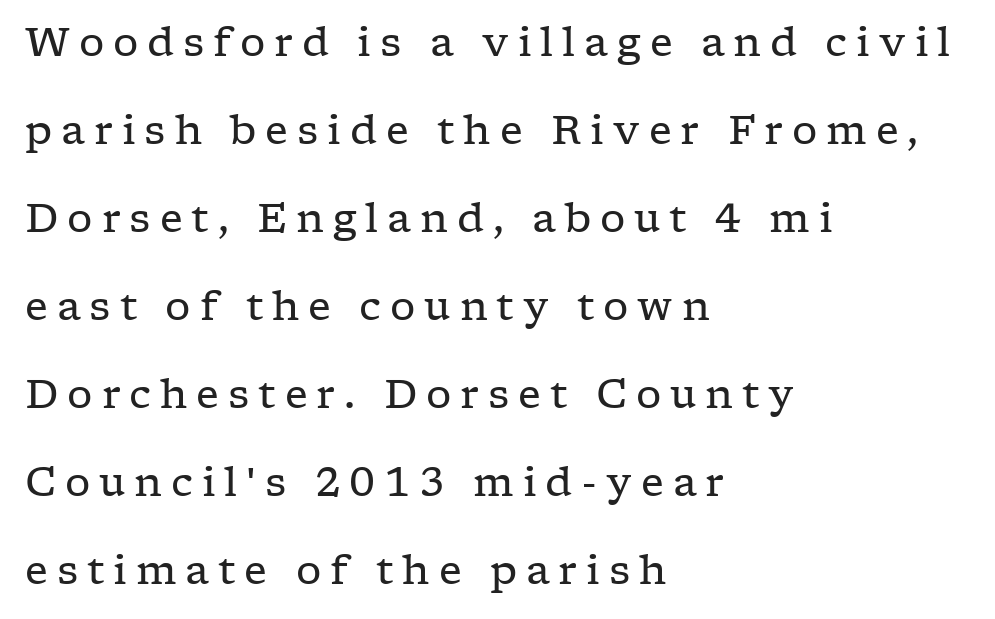
The image shows 40 px regular-weight, wide serif type, upright; set left-aligned, loose line spacing (2.2x), unusually wide letter spacing (+0.22 em), not underlined; low stroke contrast and a medium x-height.
